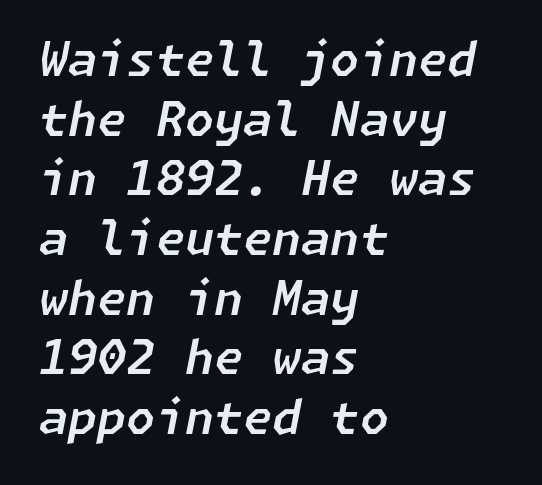
The image shows 47 px text type, italic (leaning right); set left-aligned, normal line spacing (1.27x), normal letter spacing, not underlined; low stroke contrast and a medium x-height.
